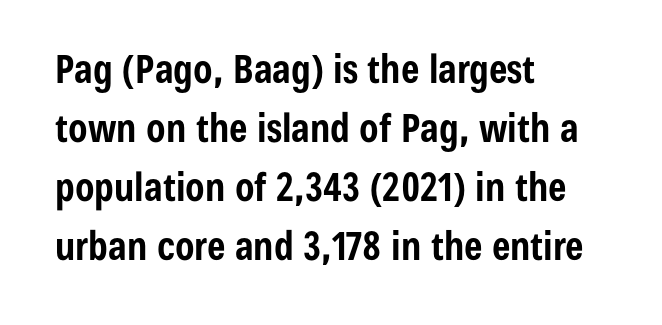
The image shows 39 px bold, condensed sans-serif type, upright; set left-aligned, normal line spacing (1.51x), normal letter spacing, not underlined; low stroke contrast and a medium x-height.
